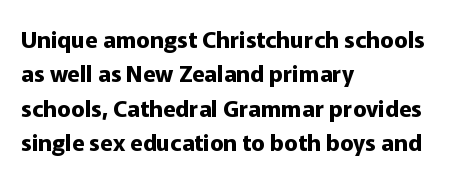
Q: Is the text bold? A: Yes.
Q: Is the text italic (slanted)? A: No, it is upright.
Q: Is the text underlined? A: No.
Q: How is the paragraph aligned? A: Left-aligned.
Q: Is the spacing between letters normal or unusually wide? A: Normal.
Q: Is the spacing between lines tight, normal or loose? A: Normal.
